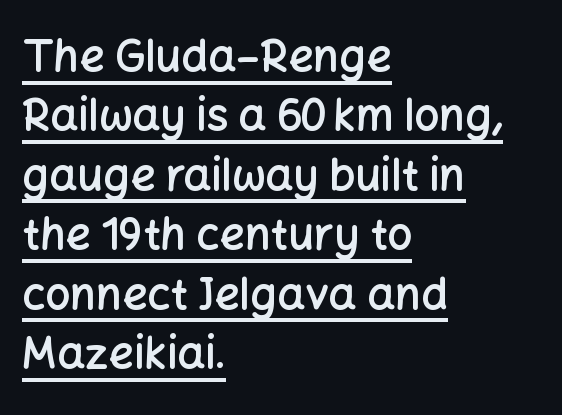
{"serif": "no", "italic": "no", "bold": "semi", "weight": "semibold", "width": "normal", "stroke_contrast": "low", "x_height": "medium", "monospaced": "no", "underline": "yes", "align": "left", "line_spacing": "normal", "line_spacing_ratio": 1.35, "letter_spacing": "normal", "letter_spacing_em": 0.0, "glyph_px": 44}
